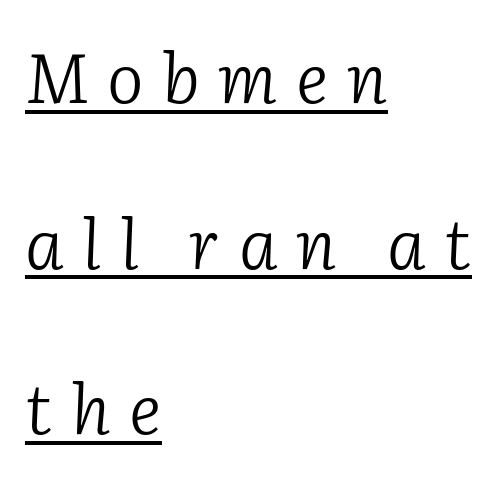
Q: Is the text bold? A: No.
Q: Is the text italic (slanted)? A: Yes, it leans right by about 2 degrees.
Q: Is the typeface a serif or a sans-serif typeface? A: Serif.
Q: Is the text underlined? A: Yes.
Q: How is the paragraph aligned? A: Left-aligned.
Q: Is the spacing between letters normal or unusually wide? A: Unusually wide.
Q: Is the spacing between lines tight, normal or loose? A: Loose.
Q: Width (condensed, normal, or wide)? A: Normal.
Q: Stroke contrast? A: Low.
Q: x-height? A: Medium.
Q: Monospaced? A: No.
